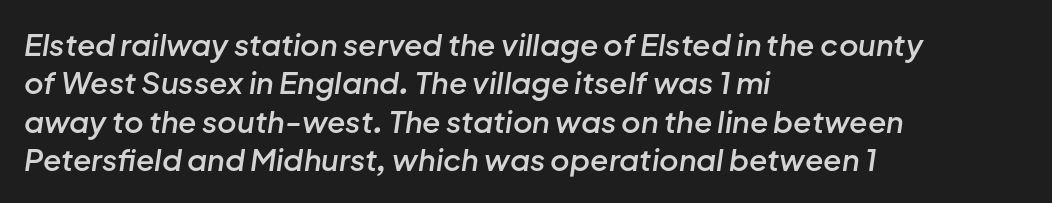
{"italic": "yes", "lean": "right", "slant_degrees": 8, "bold": "semi", "weight": "semibold", "width": "normal", "stroke_contrast": "low", "x_height": "medium", "monospaced": "no", "underline": "no", "align": "left", "line_spacing": "normal", "line_spacing_ratio": 1.28, "letter_spacing": "normal", "letter_spacing_em": 0.0, "glyph_px": 30}
